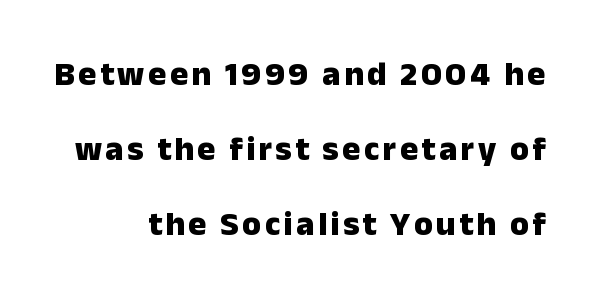
Q: Is the text bold? A: Yes.
Q: Is the text italic (slanted)? A: No, it is upright.
Q: Is the typeface a serif or a sans-serif typeface? A: Sans-serif.
Q: Is the text underlined? A: No.
Q: How is the paragraph aligned? A: Right-aligned.
Q: Is the spacing between lines tight, normal or loose? A: Loose.
Q: Width (condensed, normal, or wide)? A: Normal.
Q: Stroke contrast? A: Low.
Q: x-height? A: Medium.
Q: Monospaced? A: No.
